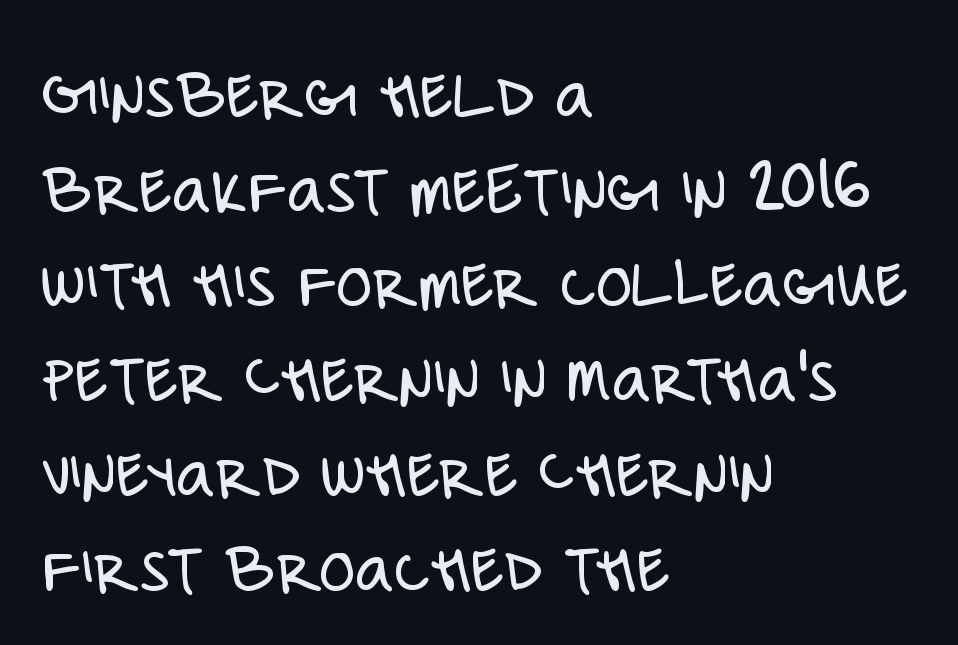
Is the block centered? No — it sits flush against the left margin. The passage shown is typeset with a sans-serif family. Spacing between characters is what you'd get straight out of the box. No italicization has been applied; the sample stays upright.
